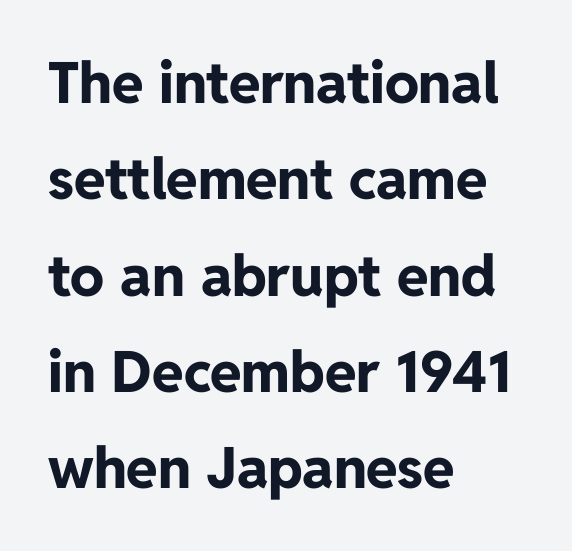
The image shows 57 px bold sans-serif type, upright; set left-aligned, normal line spacing (1.69x), normal letter spacing, not underlined; low stroke contrast and a medium x-height.
